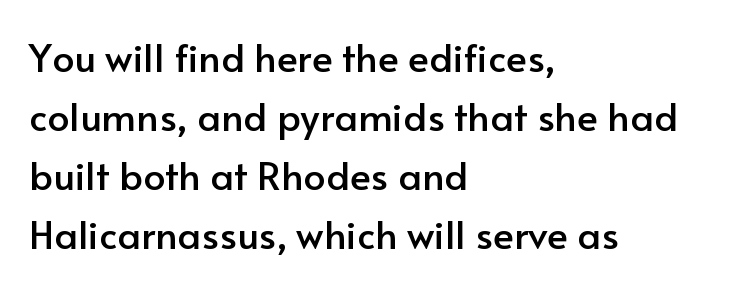
Whoever set this chose a conventional vertical rhythm. Any mark beneath the type? The region is blank. If you drew a ruler down the left edge, every line would touch it. Typographically, this falls in the sans-serif category. Upright lettering throughout. These lines are rendered in a variable-pitch font.
